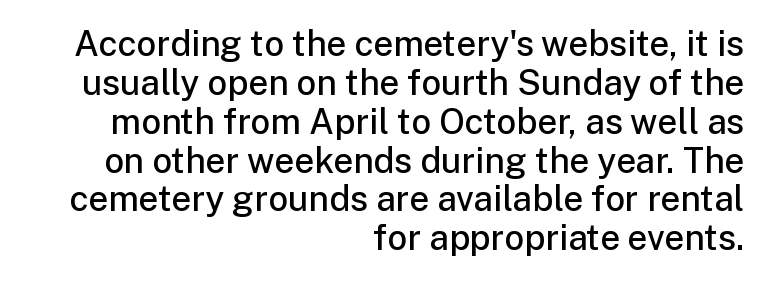
Q: Is the text bold? A: Semi-bold.
Q: Is the text italic (slanted)? A: No, it is upright.
Q: Is the typeface a serif or a sans-serif typeface? A: Sans-serif.
Q: Is the text underlined? A: No.
Q: How is the paragraph aligned? A: Right-aligned.
Q: Is the spacing between letters normal or unusually wide? A: Normal.
Q: Is the spacing between lines tight, normal or loose? A: Tight.
Q: Width (condensed, normal, or wide)? A: Normal.
Q: Stroke contrast? A: Low.
Q: x-height? A: Medium.
Q: Monospaced? A: No.
